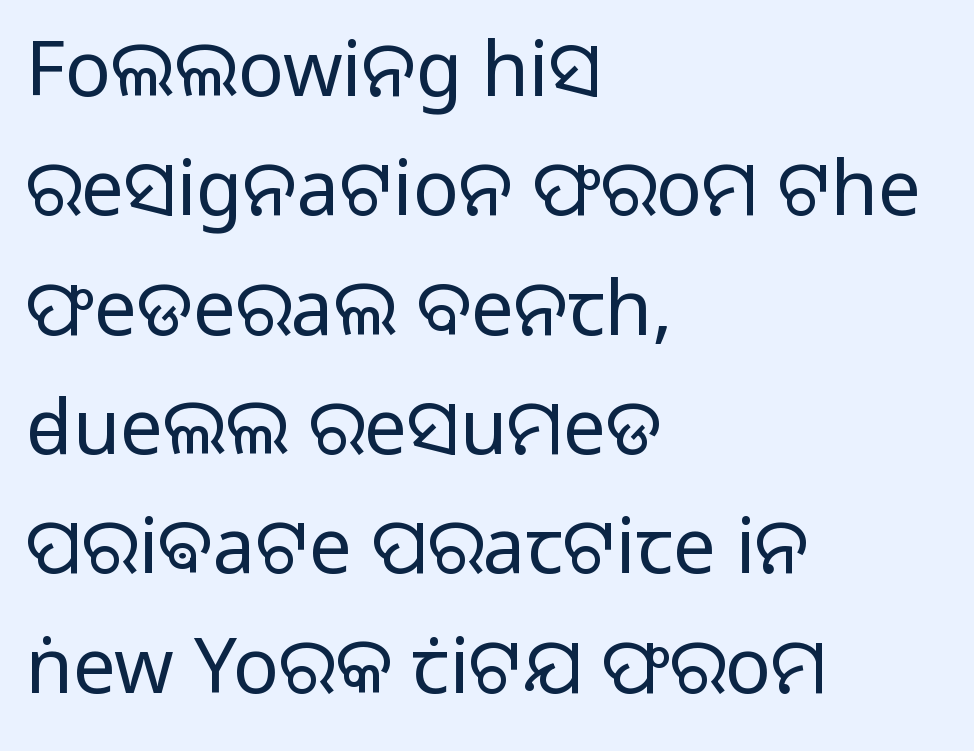
Q: Is the text bold? A: No.
Q: Is the text italic (slanted)? A: No, it is upright.
Q: Is the typeface a serif or a sans-serif typeface? A: Sans-serif.
Q: Is the text underlined? A: No.
Q: How is the paragraph aligned? A: Left-aligned.
Q: Is the spacing between letters normal or unusually wide? A: Normal.
Q: Is the spacing between lines tight, normal or loose? A: Normal.
Q: Width (condensed, normal, or wide)? A: Normal.
Q: Stroke contrast? A: Low.
Q: x-height? A: Medium.
Q: Monospaced? A: No.
